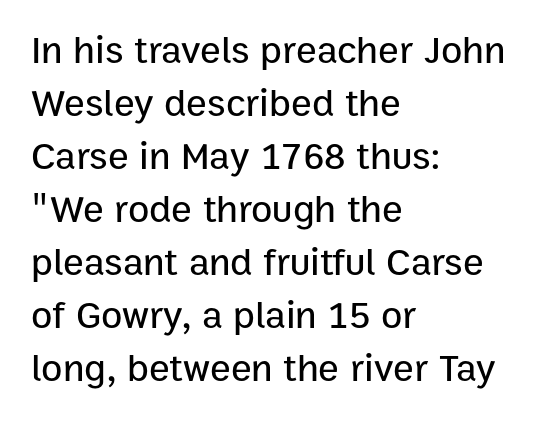
{"serif": "no", "italic": "no", "width": "normal", "stroke_contrast": "low", "x_height": "medium", "monospaced": "no", "underline": "no", "align": "left", "line_spacing": "normal", "line_spacing_ratio": 1.36, "letter_spacing": "normal", "letter_spacing_em": 0.0, "glyph_px": 39}
